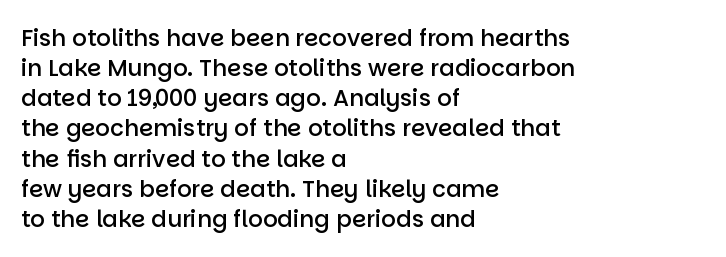
The image shows 23 px text type, upright; set left-aligned, normal line spacing (1.31x), normal letter spacing, not underlined.
